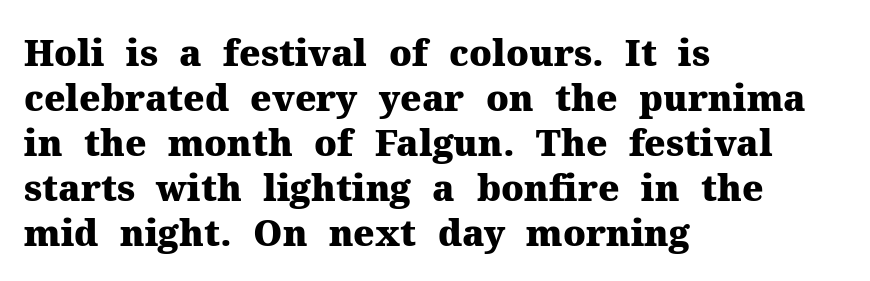
Q: Is the text bold? A: Yes.
Q: Is the text italic (slanted)? A: No, it is upright.
Q: Is the typeface a serif or a sans-serif typeface? A: Serif.
Q: Is the text underlined? A: No.
Q: How is the paragraph aligned? A: Left-aligned.
Q: Is the spacing between letters normal or unusually wide? A: Normal.
Q: Is the spacing between lines tight, normal or loose? A: Normal.
Q: Width (condensed, normal, or wide)? A: Normal.
Q: Stroke contrast? A: Medium.
Q: x-height? A: Medium.
Q: Monospaced? A: No.
